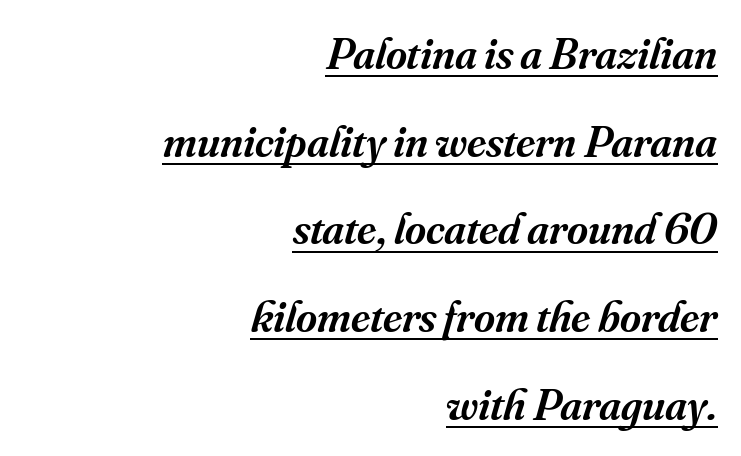
Proportional: the letters do not fall into vertical columns. Is the type bold? Partly — it's a semibold, heavier than regular but not fully bold. Typeset ragged left — the right edge is the straight one. Between one letter and the next there's only the usual sliver of space. Beneath each row of characters lies a ruled line. A typesetter would mark this as italic.
